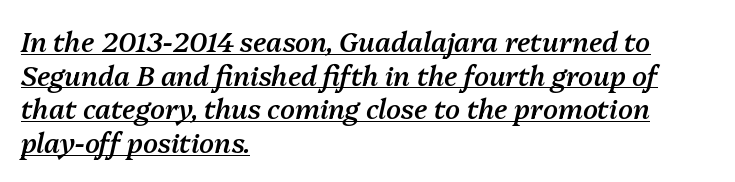
Q: Is the text bold? A: Semi-bold.
Q: Is the text italic (slanted)? A: Yes, it leans right by about 13 degrees.
Q: Is the text underlined? A: Yes.
Q: How is the paragraph aligned? A: Left-aligned.
Q: Is the spacing between letters normal or unusually wide? A: Normal.
Q: Is the spacing between lines tight, normal or loose? A: Normal.
